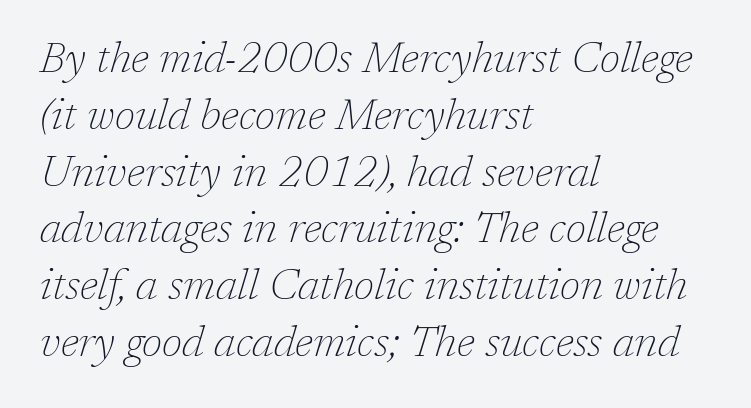
Varying glyph widths throughout — classic text-font behaviour. Descender tails drop into unmarked territory. Between one letter and the next there's only the usual sliver of space. When letters slant like this, we call the style italic. This sample uses a serif face.
